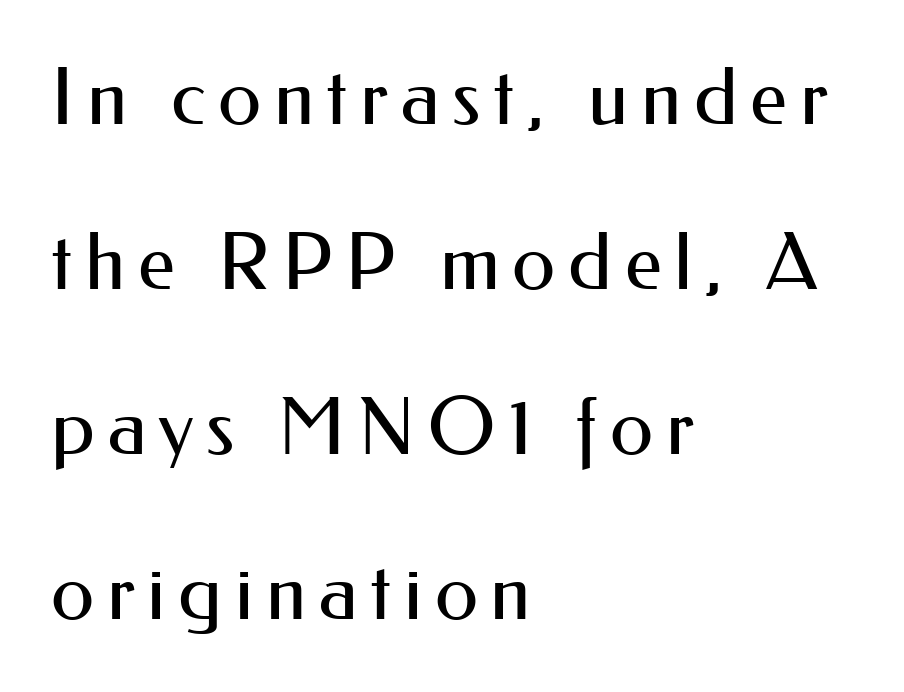
The image shows 79 px regular-weight sans-serif type, upright; set left-aligned, loose line spacing (2.09x), not underlined; medium stroke contrast and a small x-height.
